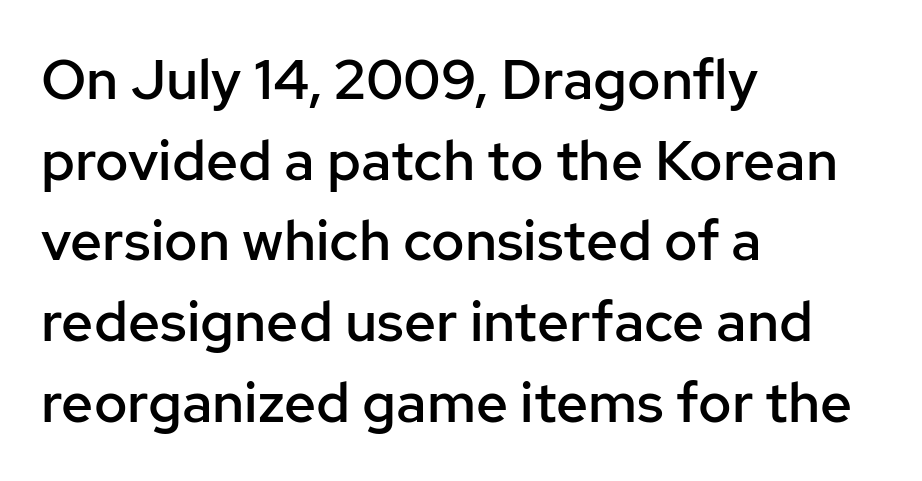
The image shows 56 px semibold sans-serif type, upright; set left-aligned, normal line spacing (1.44x), normal letter spacing, not underlined; low stroke contrast and a medium x-height.
